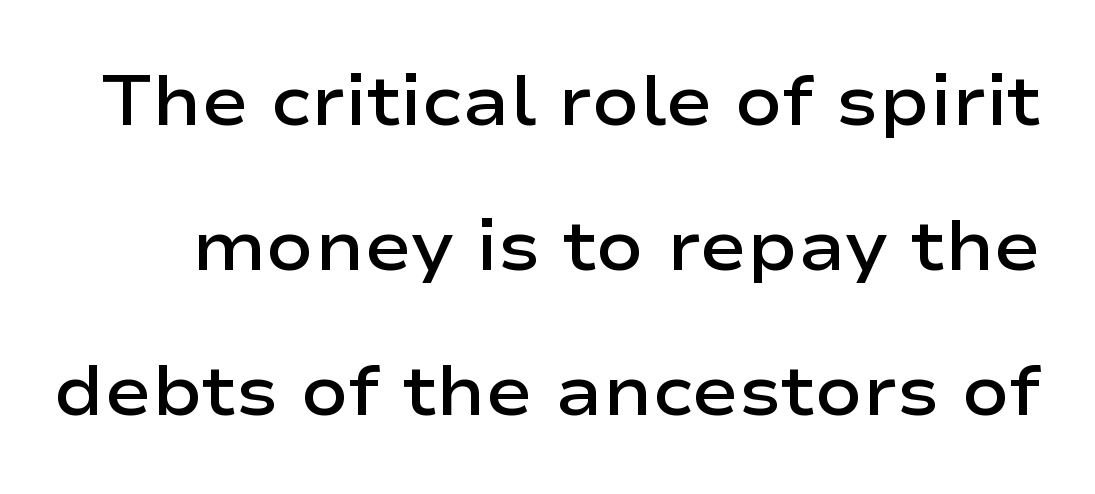
Q: Is the text bold? A: Semi-bold.
Q: Is the text italic (slanted)? A: No, it is upright.
Q: Is the typeface a serif or a sans-serif typeface? A: Sans-serif.
Q: Is the text underlined? A: No.
Q: Is the spacing between letters normal or unusually wide? A: Normal.
Q: Is the spacing between lines tight, normal or loose? A: Loose.
Q: Width (condensed, normal, or wide)? A: Wide.
Q: Stroke contrast? A: Low.
Q: x-height? A: Medium.
Q: Monospaced? A: No.
